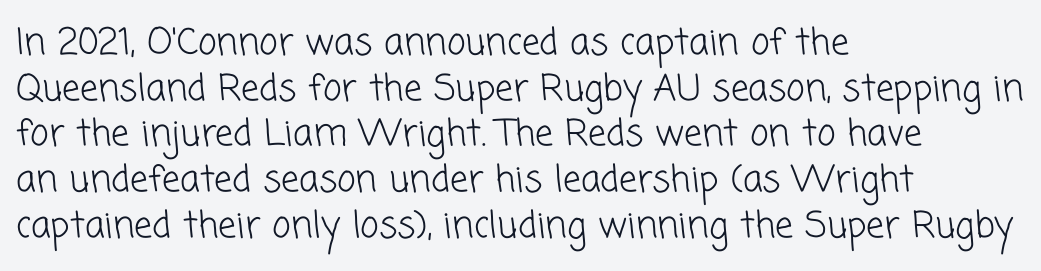
{"serif": "no", "bold": "no", "weight": "light", "width": "normal", "stroke_contrast": "low", "x_height": "medium", "monospaced": "no", "underline": "no", "align": "left", "line_spacing": "normal", "line_spacing_ratio": 1.27, "letter_spacing": "normal", "letter_spacing_em": 0.0, "glyph_px": 36}
